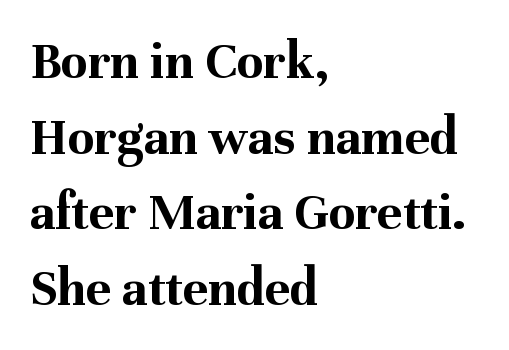
Q: Is the text bold? A: Yes.
Q: Is the text italic (slanted)? A: No, it is upright.
Q: Is the typeface a serif or a sans-serif typeface? A: Serif.
Q: Is the text underlined? A: No.
Q: How is the paragraph aligned? A: Left-aligned.
Q: Is the spacing between letters normal or unusually wide? A: Normal.
Q: Is the spacing between lines tight, normal or loose? A: Normal.
Q: Width (condensed, normal, or wide)? A: Normal.
Q: Stroke contrast? A: Medium.
Q: x-height? A: Medium.
Q: Monospaced? A: No.
